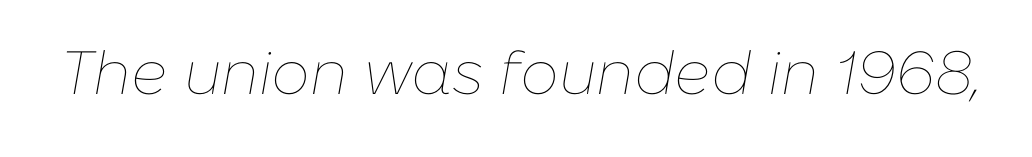
Every character sits at an angle, as italics do. Proportional: the letters do not fall into vertical columns. Compared with a typical body face, this is equally light or lighter still. The line texture is even and compact thanks to regular tracking. Bare-footed words on every line.
